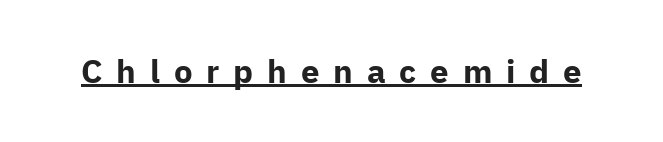
The image shows 33 px bold sans-serif type, upright; set unusually wide letter spacing (+0.42 em), underlined; low stroke contrast and a medium x-height.
